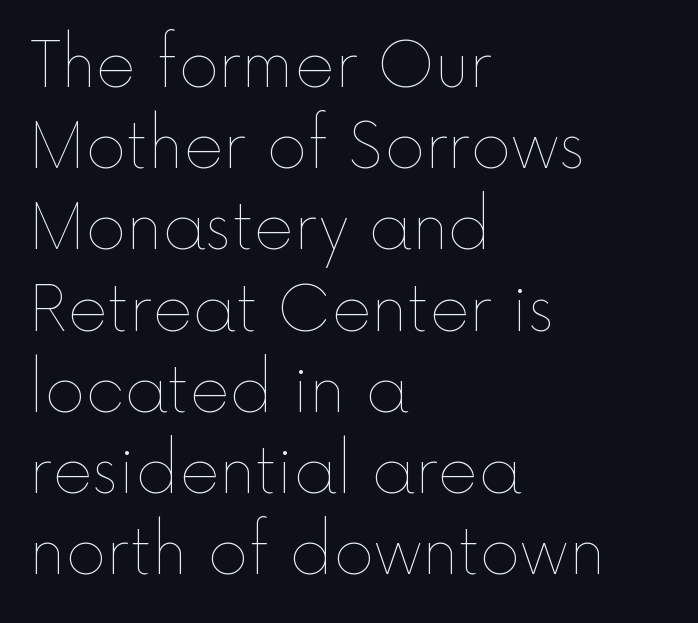
The characters are drawn with everyday or finer stroke widths. The letters advance in unequal steps, a hallmark of proportional type. The rendering keeps characters at their native spacing. Visually the block forms a straight wall on the left and a jagged coastline on the right. The letters stand straight up with perfectly vertical stems.
